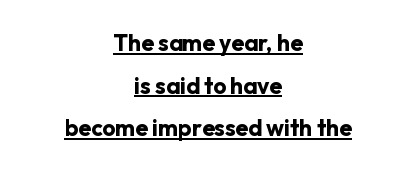
Q: Is the text bold? A: Yes.
Q: Is the text italic (slanted)? A: No, it is upright.
Q: Is the text underlined? A: Yes.
Q: How is the paragraph aligned? A: Centered.
Q: Is the spacing between letters normal or unusually wide? A: Normal.
